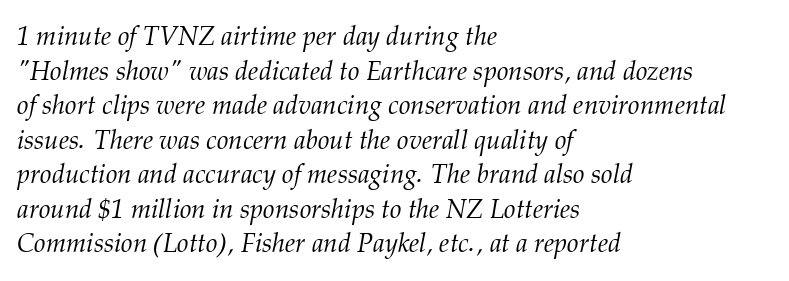
Q: Is the text bold? A: No.
Q: Is the text italic (slanted)? A: Yes, it leans right by about 12 degrees.
Q: Is the text underlined? A: No.
Q: How is the paragraph aligned? A: Left-aligned.
Q: Is the spacing between letters normal or unusually wide? A: Normal.
Q: Is the spacing between lines tight, normal or loose? A: Normal.
